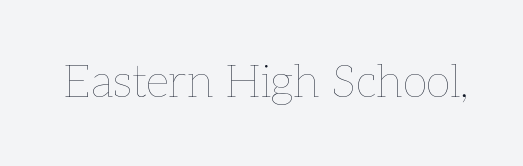
{"italic": "no", "bold": "no", "weight": "thin", "width": "normal", "stroke_contrast": "low", "x_height": "medium", "monospaced": "no", "underline": "no", "letter_spacing": "normal", "letter_spacing_em": 0.0, "glyph_px": 46}
